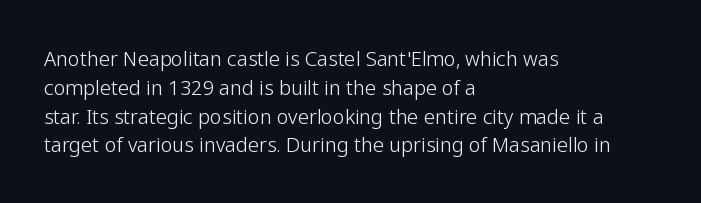
The image shows 20 px text type, upright; set left-aligned, normal line spacing (1.44x), normal letter spacing, not underlined.
